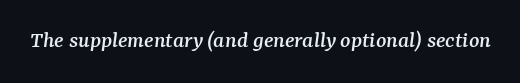
There's an unmistakable incline to the writing here. These lines keep a tight, regular rhythm from letter to letter. Any mark beneath the type? The region is blank.
